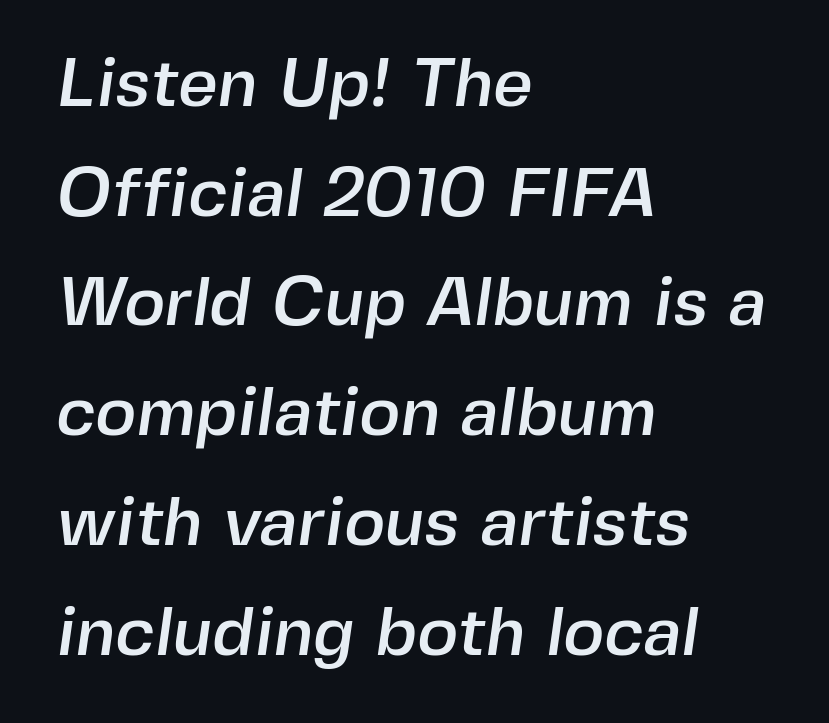
{"serif": "no", "width": "normal", "x_height": "medium", "monospaced": "no", "underline": "no", "align": "left", "line_spacing": "normal", "line_spacing_ratio": 1.59, "letter_spacing": "normal", "letter_spacing_em": 0.0, "glyph_px": 69}
